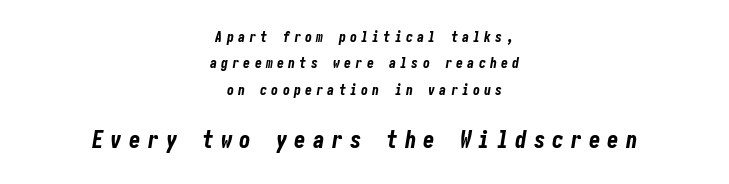
Q: Is the text bold? A: Yes.
Q: Is the text italic (slanted)? A: Yes, it leans right by about 10 degrees.
Q: Is the text underlined? A: No.
Q: How is the paragraph aligned? A: Centered.
Q: Is the spacing between letters normal or unusually wide? A: Unusually wide.
Q: Which block of text is set in a larger size, the first (top) or the second (bottom)? A: The second (bottom) one.
